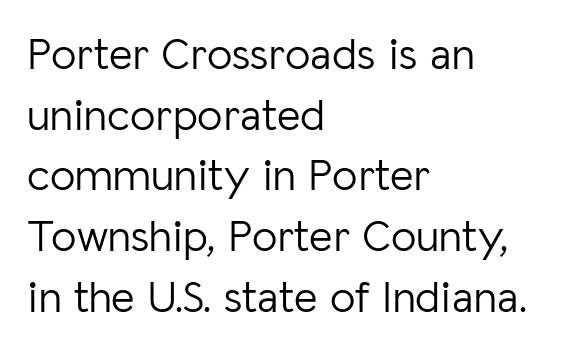
The image shows 45 px light sans-serif type, upright; set left-aligned, normal line spacing (1.35x), normal letter spacing, not underlined; low stroke contrast and a medium x-height.
